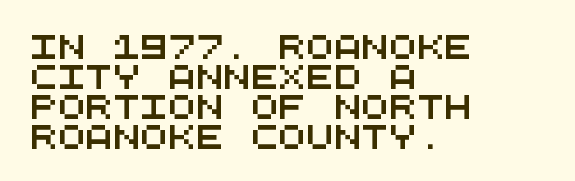
Q: Is the text underlined? A: No.
Q: How is the paragraph aligned? A: Left-aligned.
Q: Is the spacing between letters normal or unusually wide? A: Normal.
Q: Is the spacing between lines tight, normal or loose? A: Normal.
